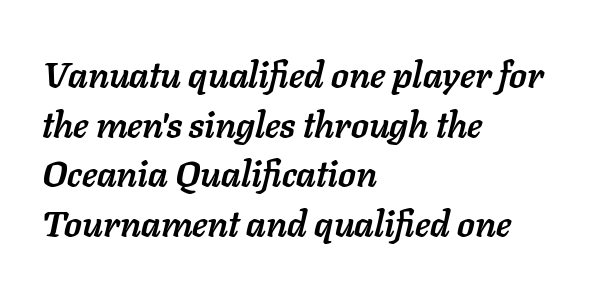
The image shows 36 px semibold type, italic (leaning right); set left-aligned, normal line spacing (1.38x), normal letter spacing, not underlined; low stroke contrast and a medium x-height.
